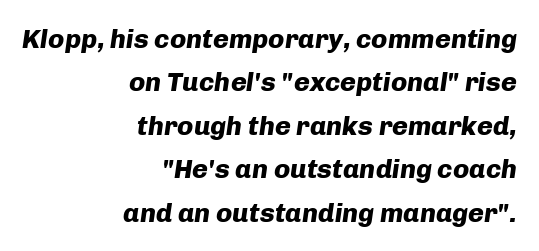
{"italic": "yes", "lean": "right", "slant_degrees": 8, "bold": "yes", "underline": "no", "align": "right", "line_spacing": "normal", "line_spacing_ratio": 1.61, "letter_spacing": "normal", "letter_spacing_em": 0.0, "glyph_px": 27}
